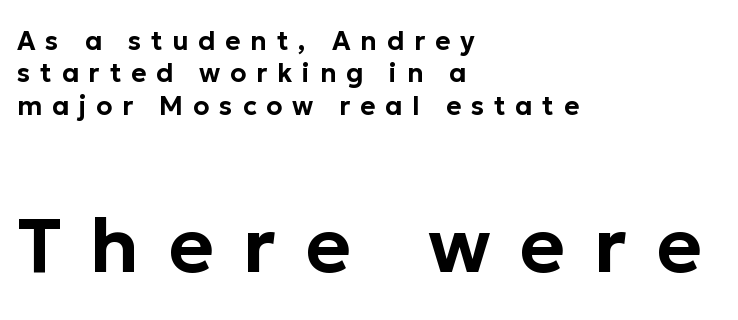
The image shows 77 px sans-serif type, upright; set left-aligned, normal line spacing (1.25x), unusually wide letter spacing (+0.38 em), not underlined; the second (bottom) block is 2.96x larger; low stroke contrast and a medium x-height.
